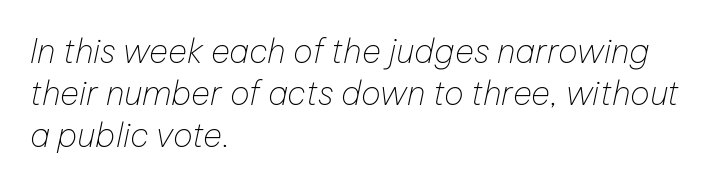
Proportional: the letters do not fall into vertical columns. The passage shown is not underscored anywhere. Line starts are locked; line ends wander. Compared with typical body copy, the letter spacing here is the same. Characters are canted at an angle relative to the baseline's perpendicular.
